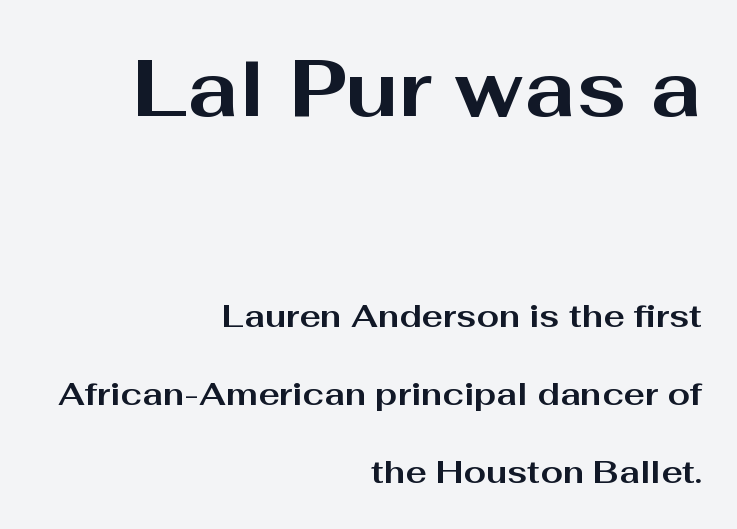
Q: Is the text bold? A: Yes.
Q: Is the text italic (slanted)? A: No, it is upright.
Q: Is the typeface a serif or a sans-serif typeface? A: Sans-serif.
Q: Is the text underlined? A: No.
Q: How is the paragraph aligned? A: Right-aligned.
Q: Is the spacing between letters normal or unusually wide? A: Normal.
Q: Is the spacing between lines tight, normal or loose? A: Loose.
Q: Which block of text is set in a larger size, the first (top) or the second (bottom)? A: The first (top) one.
Q: Width (condensed, normal, or wide)? A: Wide.
Q: Stroke contrast? A: Medium.
Q: x-height? A: Medium.
Q: Monospaced? A: No.
